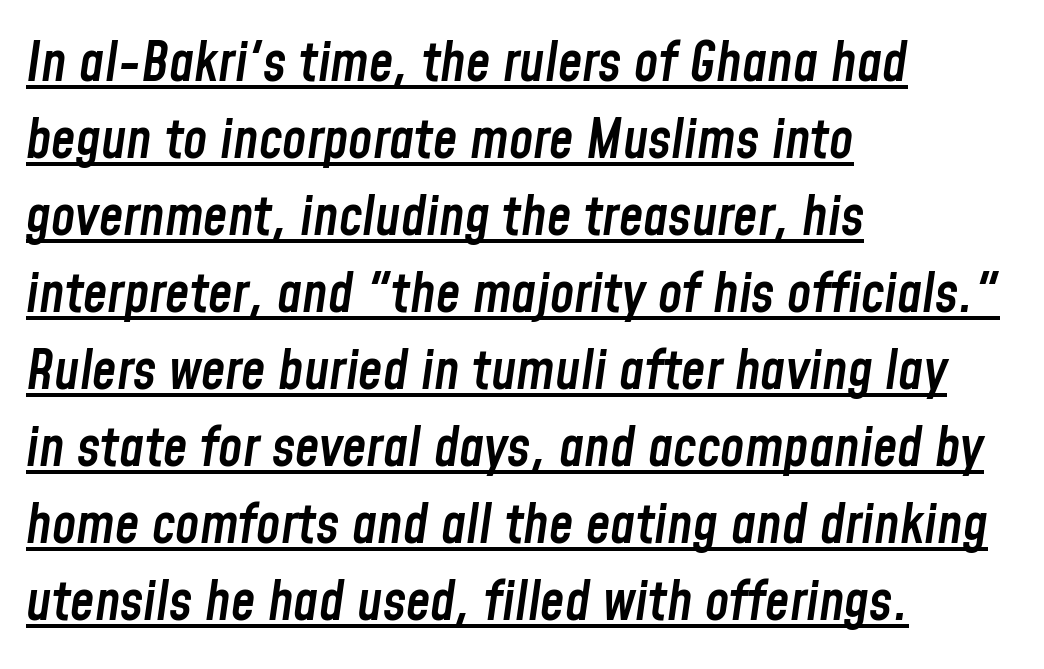
The image shows 55 px semibold, condensed type, italic (leaning right); set left-aligned, normal line spacing (1.4x), normal letter spacing, underlined; low stroke contrast and a medium x-height.
